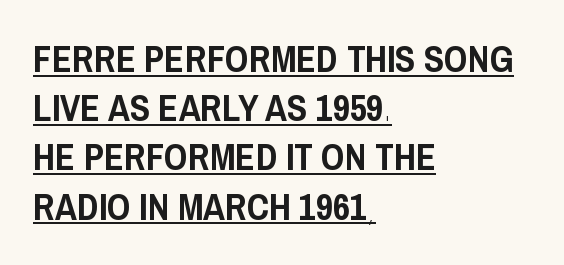
Q: Is the text italic (slanted)? A: No, it is upright.
Q: Is the typeface a serif or a sans-serif typeface? A: Sans-serif.
Q: Is the text underlined? A: Yes.
Q: How is the paragraph aligned? A: Left-aligned.
Q: Is the spacing between letters normal or unusually wide? A: Normal.
Q: Is the spacing between lines tight, normal or loose? A: Normal.
Q: Width (condensed, normal, or wide)? A: Condensed.
Q: Stroke contrast? A: Low.
Q: x-height? A: Large.
Q: Monospaced? A: No.
